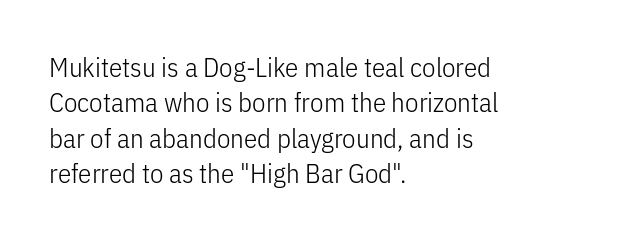
Q: Is the text bold? A: No.
Q: Is the text italic (slanted)? A: No, it is upright.
Q: Is the text underlined? A: No.
Q: How is the paragraph aligned? A: Left-aligned.
Q: Is the spacing between letters normal or unusually wide? A: Normal.
Q: Is the spacing between lines tight, normal or loose? A: Normal.
